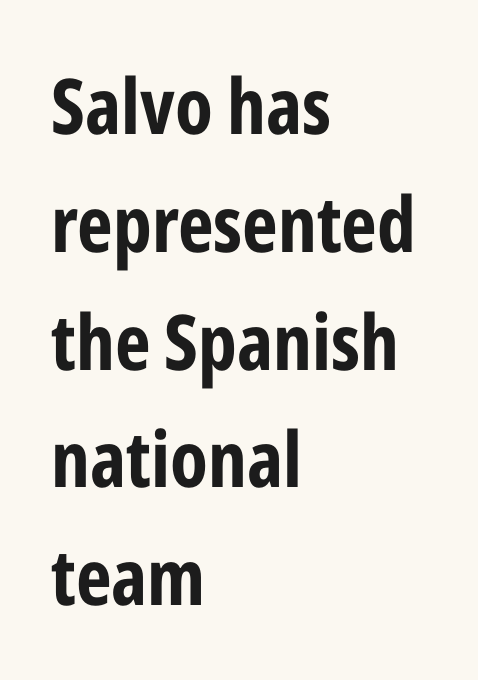
Q: Is the text bold? A: Yes.
Q: Is the text italic (slanted)? A: No, it is upright.
Q: Is the typeface a serif or a sans-serif typeface? A: Sans-serif.
Q: Is the text underlined? A: No.
Q: How is the paragraph aligned? A: Left-aligned.
Q: Is the spacing between letters normal or unusually wide? A: Normal.
Q: Is the spacing between lines tight, normal or loose? A: Normal.
Q: Width (condensed, normal, or wide)? A: Condensed.
Q: Stroke contrast? A: Low.
Q: x-height? A: Medium.
Q: Monospaced? A: No.
